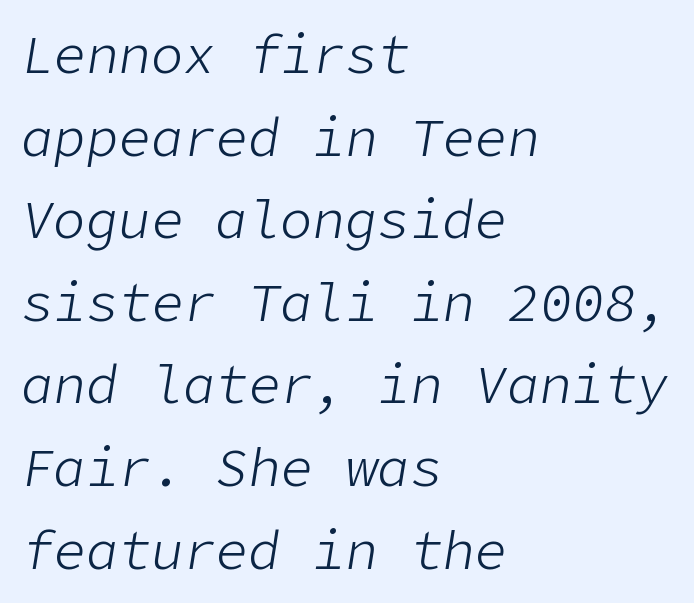
Q: Is the text bold? A: No.
Q: Is the text italic (slanted)? A: Yes, it leans right by about 9 degrees.
Q: Is the text underlined? A: No.
Q: How is the paragraph aligned? A: Left-aligned.
Q: Is the spacing between letters normal or unusually wide? A: Normal.
Q: Is the spacing between lines tight, normal or loose? A: Normal.
Q: Width (condensed, normal, or wide)? A: Normal.
Q: Stroke contrast? A: Low.
Q: x-height? A: Medium.
